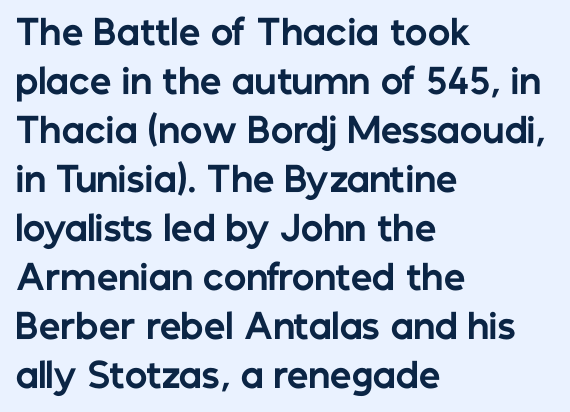
{"serif": "no", "italic": "no", "bold": "yes", "weight": "bold", "width": "normal", "stroke_contrast": "low", "x_height": "medium", "monospaced": "no", "underline": "no", "align": "left", "line_spacing": "normal", "line_spacing_ratio": 1.44, "letter_spacing": "normal", "letter_spacing_em": 0.0, "glyph_px": 34}
